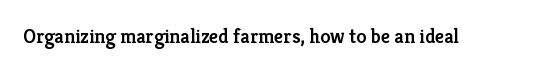
Q: Is the text bold? A: Semi-bold.
Q: Is the text italic (slanted)? A: No, it is upright.
Q: Is the text underlined? A: No.
Q: Is the spacing between letters normal or unusually wide? A: Normal.
